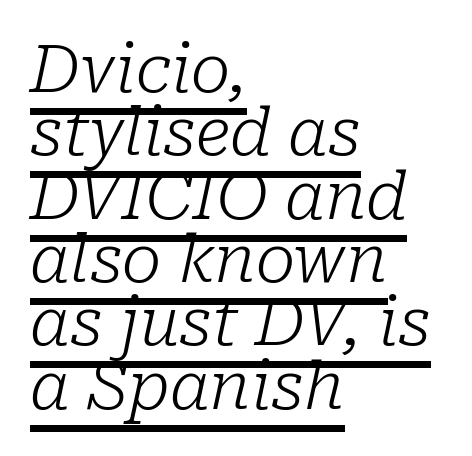
Q: Is the text bold? A: No.
Q: Is the text italic (slanted)? A: Yes, it leans right by about 10 degrees.
Q: Is the typeface a serif or a sans-serif typeface? A: Serif.
Q: Is the text underlined? A: Yes.
Q: How is the paragraph aligned? A: Left-aligned.
Q: Is the spacing between letters normal or unusually wide? A: Normal.
Q: Is the spacing between lines tight, normal or loose? A: Tight.
Q: Width (condensed, normal, or wide)? A: Normal.
Q: Stroke contrast? A: Low.
Q: x-height? A: Medium.
Q: Monospaced? A: No.
